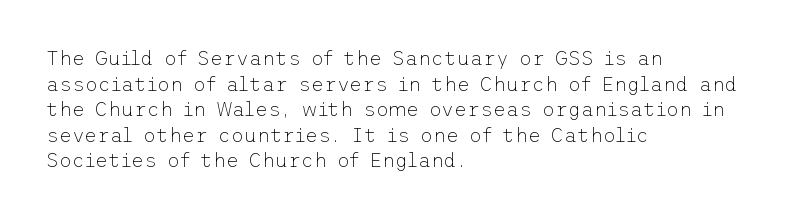
The weight would be labelled regular, book, light, or lighter still. Tall strokes in this sample are plumb rather than angled. These lines stack with their left ends in a neat column. Unmarked baselines from the first word to the last. Regular leading. A typesetter would call this zero additional tracking.
